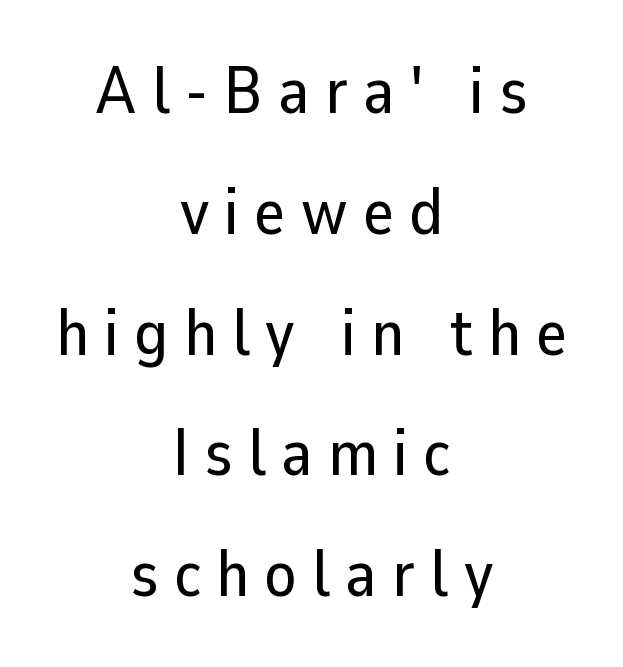
The image shows 66 px sans-serif type, upright; set centered, line spacing 1.83x, unusually wide letter spacing (+0.23 em), not underlined; low stroke contrast and a medium x-height.
